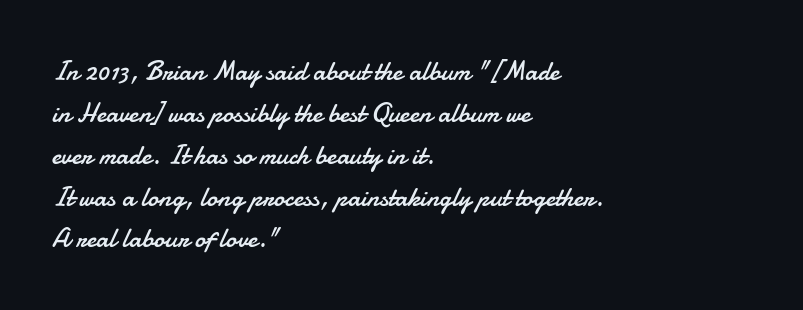
The image shows 27 px text type; set left-aligned, normal line spacing (1.55x), normal letter spacing, not underlined.
